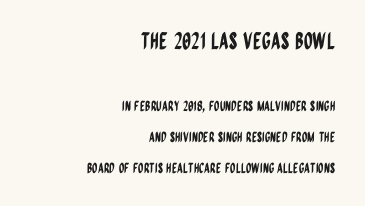
The image shows 23 px text type, upright; set right-aligned, loose line spacing (2.2x), normal letter spacing, not underlined; the first (top) block is 1.64x larger.
